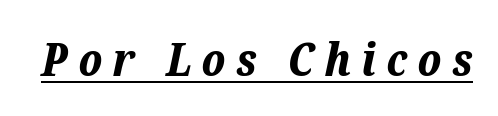
Q: Is the text bold? A: Yes.
Q: Is the text italic (slanted)? A: Yes, it leans right by about 12 degrees.
Q: Is the text underlined? A: Yes.
Q: Is the spacing between letters normal or unusually wide? A: Unusually wide.
Q: Width (condensed, normal, or wide)? A: Normal.
Q: Stroke contrast? A: Low.
Q: x-height? A: Medium.
Q: Monospaced? A: No.
